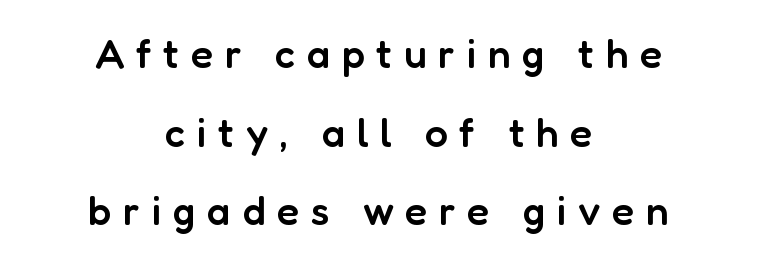
{"serif": "no", "italic": "no", "bold": "semi", "weight": "semibold", "width": "normal", "stroke_contrast": "low", "x_height": "medium", "monospaced": "no", "underline": "no", "align": "center", "line_spacing": "loose", "line_spacing_ratio": 1.92, "letter_spacing": "wide", "letter_spacing_em": 0.28, "glyph_px": 41}
